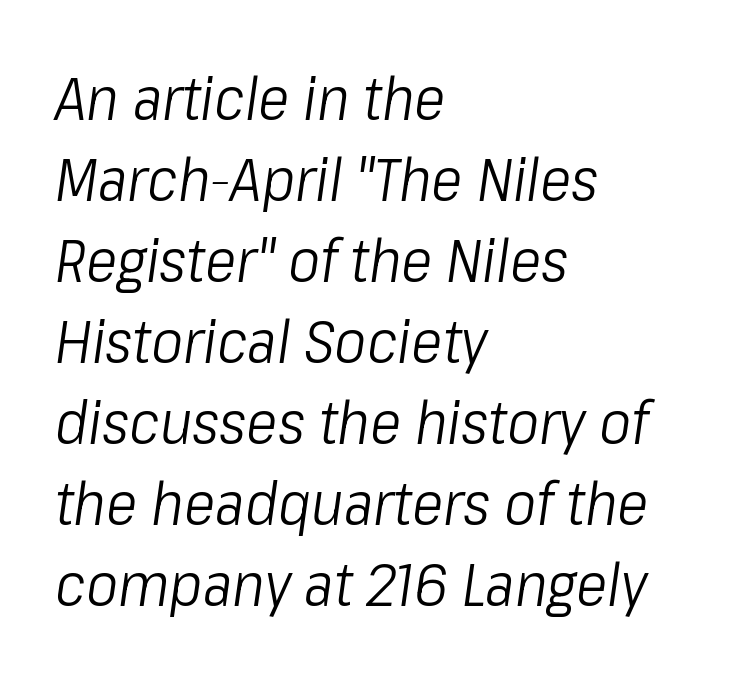
The image shows 60 px light, condensed type, italic (leaning right); set left-aligned, normal line spacing (1.35x), normal letter spacing, not underlined; low stroke contrast and a medium x-height.
